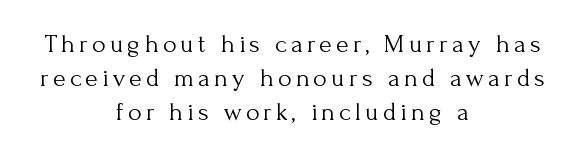
Visually the block forms a symmetrical silhouette, jagged on both flanks. Type without underlining. Regular leading. Characters remain perfectly vertical along every line.
